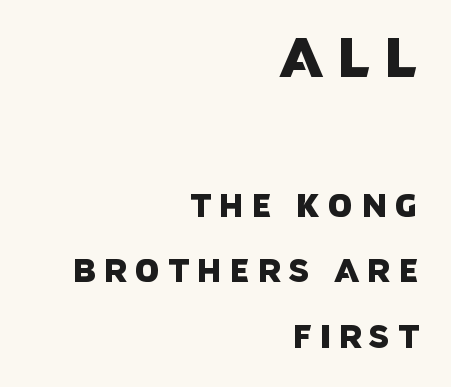
Q: Is the typeface a serif or a sans-serif typeface? A: Sans-serif.
Q: Is the text underlined? A: No.
Q: How is the paragraph aligned? A: Right-aligned.
Q: Is the spacing between letters normal or unusually wide? A: Unusually wide.
Q: Is the spacing between lines tight, normal or loose? A: Loose.
Q: Which block of text is set in a larger size, the first (top) or the second (bottom)? A: The first (top) one.
Q: Width (condensed, normal, or wide)? A: Normal.
Q: Stroke contrast? A: Low.
Q: x-height? A: Large.
Q: Monospaced? A: No.
